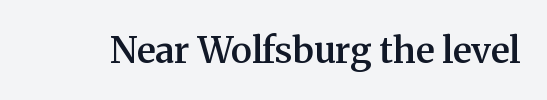
The image shows 36 px semibold serif type, upright; set normal letter spacing, not underlined; medium stroke contrast and a medium x-height.
